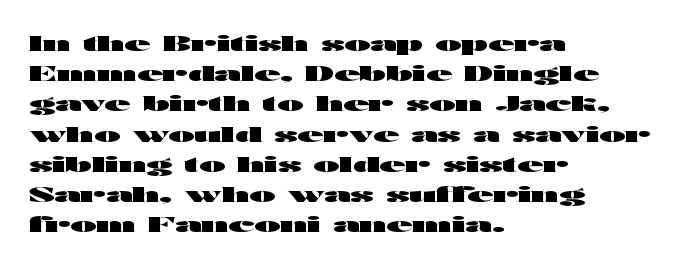
The image shows 21 px bold type, upright; set left-aligned, normal line spacing (1.44x), normal letter spacing, not underlined.
